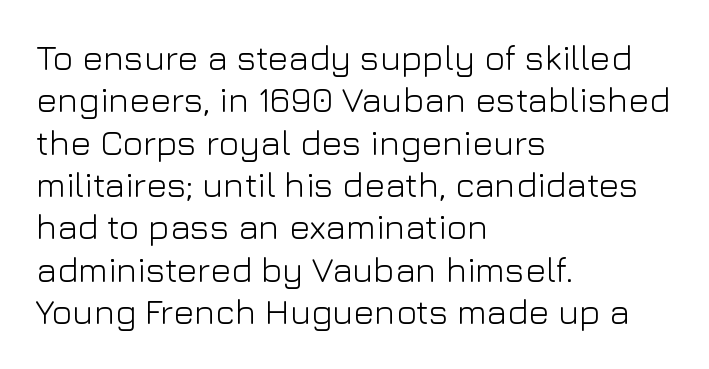
{"serif": "no", "italic": "no", "bold": "no", "weight": "light", "width": "normal", "stroke_contrast": "low", "x_height": "medium", "monospaced": "no", "underline": "no", "align": "left", "line_spacing_ratio": 1.21, "letter_spacing": "normal", "letter_spacing_em": 0.0, "glyph_px": 35}
